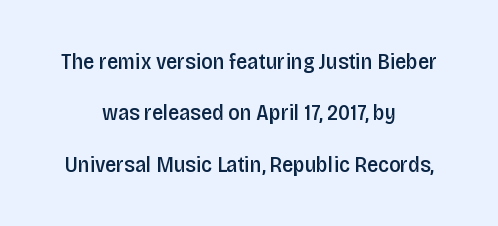
Is there much room between lines? Yes — plenty of vertical air separates them. Nope, not italic — everything's standing straight. Casual observation: everything's sitting right in the middle. The passage shown has conventional tracking throughout. A bit beefed up — I'd call it semibold rather than bold.
